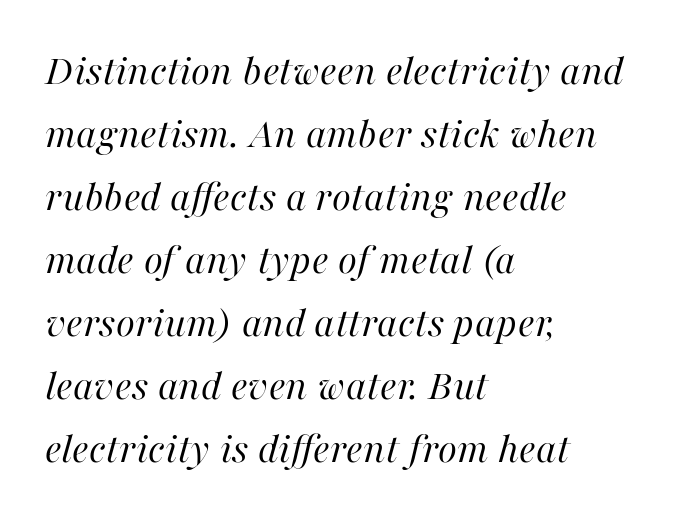
The image shows 44 px regular-weight type, italic (leaning right); set left-aligned, normal line spacing (1.43x), normal letter spacing, not underlined; high stroke contrast and a medium x-height.
